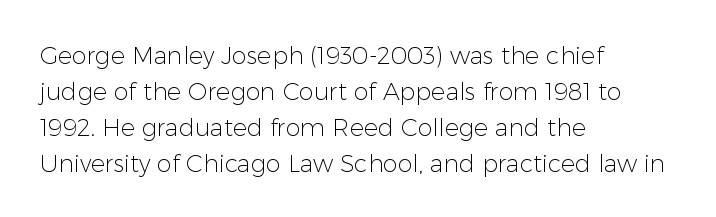
The image shows 24 px text type, upright; set left-aligned, normal line spacing (1.5x), normal letter spacing, not underlined.
